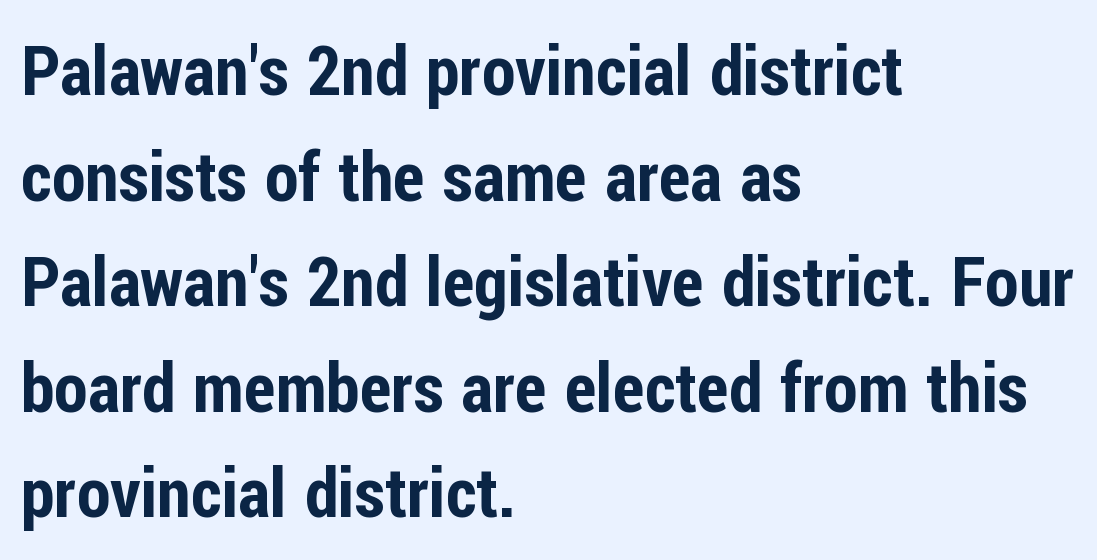
The image shows 69 px condensed sans-serif type, upright; set left-aligned, normal line spacing (1.53x), normal letter spacing, not underlined; low stroke contrast and a medium x-height.
